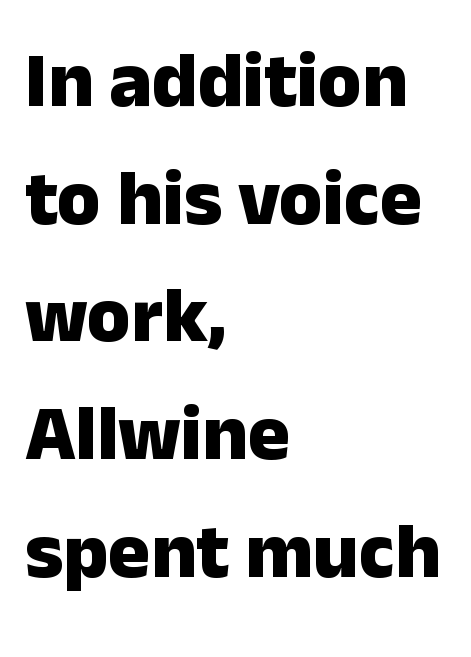
The image shows 79 px heavy sans-serif type, upright; set left-aligned, normal line spacing (1.49x), normal letter spacing, not underlined; low stroke contrast and a medium x-height.
